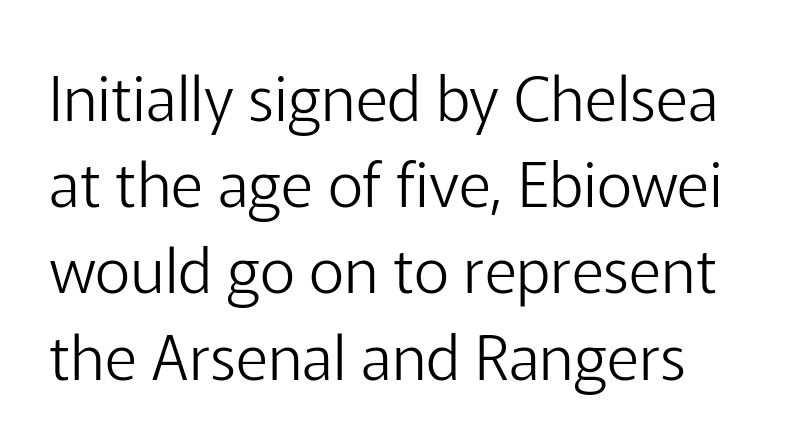
{"serif": "no", "italic": "no", "bold": "no", "weight": "light", "width": "normal", "stroke_contrast": "low", "x_height": "medium", "monospaced": "no", "underline": "no", "line_spacing": "normal", "line_spacing_ratio": 1.39, "letter_spacing": "normal", "letter_spacing_em": 0.0, "glyph_px": 62}
